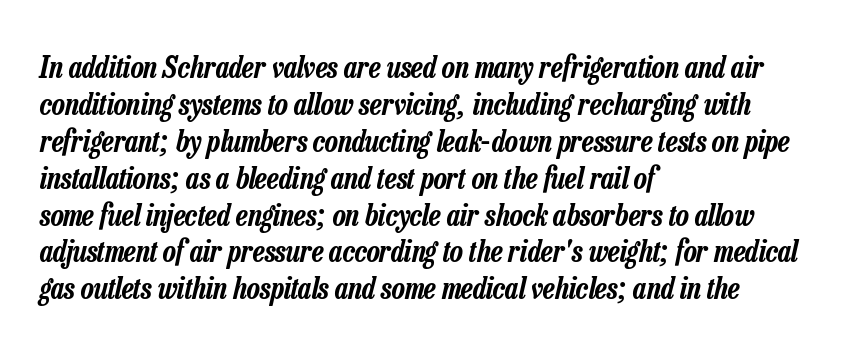
{"italic": "yes", "lean": "right", "slant_degrees": 13, "width": "condensed", "stroke_contrast": "low", "x_height": "medium", "monospaced": "no", "underline": "no", "align": "left", "line_spacing_ratio": 1.23, "letter_spacing": "normal", "letter_spacing_em": 0.0, "glyph_px": 30}
